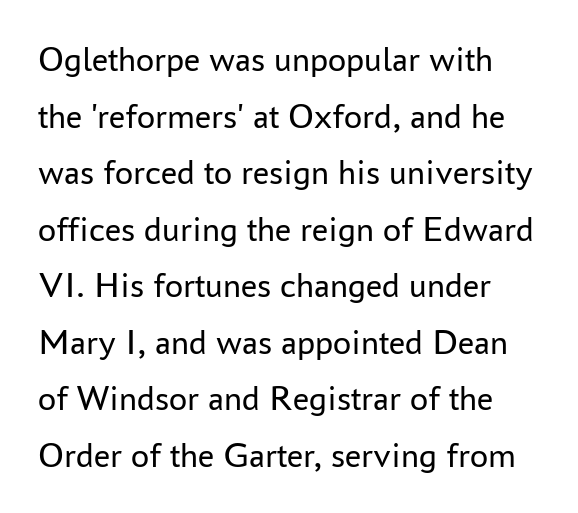
Decoration check: the copy has no underline. Regular leading. Here the designer chose a conventional face with non-uniform glyph widths. Caption: standard tracking, unaltered. Posture: straight, roman, zero tilt.
